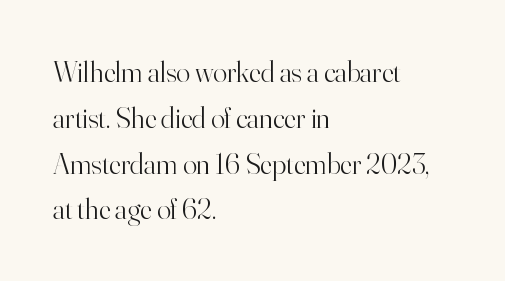
These lines keep a tight, regular rhythm from letter to letter. Weight: regular or lighter. Summary of vertical rhythm: regular, with standard interline spacing. A typesetter would call this proportional, since set widths differ per character. Check under the words: just untouched page. The setting favours the left margin, as ordinary paragraphs usually do.
